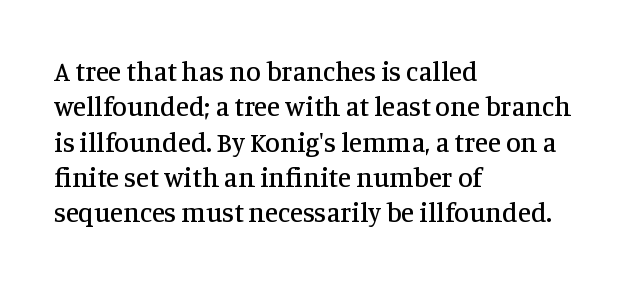
Q: Is the text italic (slanted)? A: No, it is upright.
Q: Is the text underlined? A: No.
Q: How is the paragraph aligned? A: Left-aligned.
Q: Is the spacing between letters normal or unusually wide? A: Normal.
Q: Is the spacing between lines tight, normal or loose? A: Normal.
